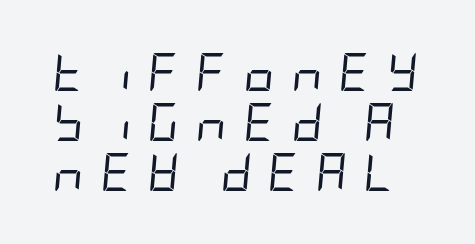
The strokes are not fattened; the text isn't bold. Evenly set lines give the paragraph a standard silhouette. Every character sits at an angle, as italics do. The area under the type is left untouched. Between one letter and the next there's a generous, obvious gap.
